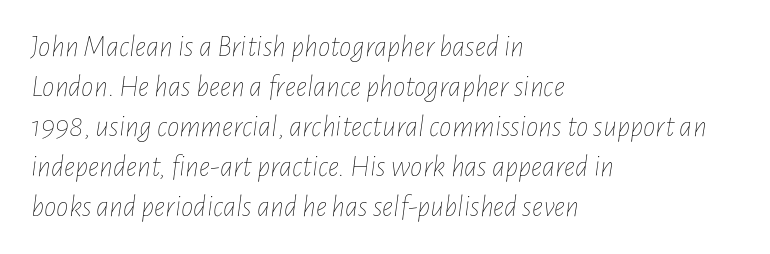
{"italic": "yes", "lean": "right", "slant_degrees": 7, "bold": "no", "weight": "thin", "width": "condensed", "stroke_contrast": "low", "x_height": "medium", "monospaced": "no", "underline": "no", "align": "left", "line_spacing": "normal", "line_spacing_ratio": 1.29, "letter_spacing": "normal", "letter_spacing_em": 0.0, "glyph_px": 31}
